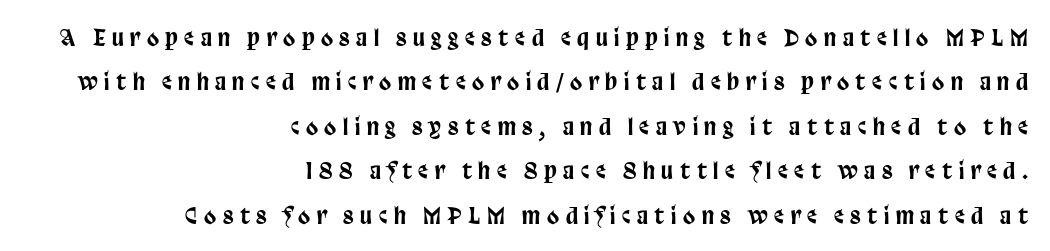
The image shows 22 px text type, upright; set right-aligned, loose line spacing (2.02x), unusually wide letter spacing (+0.3 em), not underlined.
